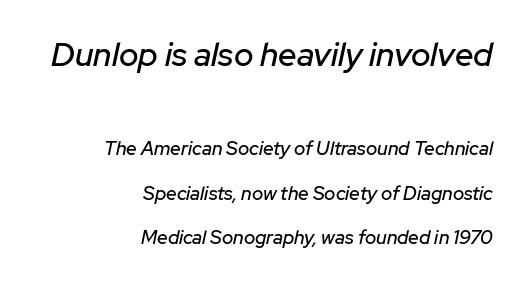
The rendering uses a large line-height, opening up the rows. The lettering tilts uniformly, giving the passage an italic look. Each letter keeps its own natural width here, so spacing adapts to shape. Every row of glyphs terminates at an identical x-position on the right. Glyph-to-glyph distance matches everyday printed text. Nobody drew a line under any word here.
